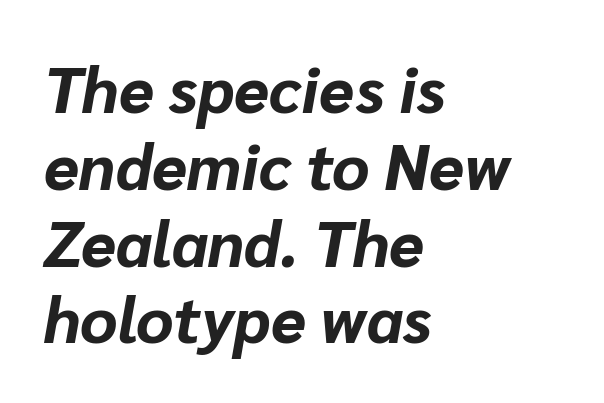
Q: Is the text bold? A: Yes.
Q: Is the text italic (slanted)? A: Yes, it leans right by about 10 degrees.
Q: Is the text underlined? A: No.
Q: How is the paragraph aligned? A: Left-aligned.
Q: Is the spacing between letters normal or unusually wide? A: Normal.
Q: Width (condensed, normal, or wide)? A: Normal.
Q: Stroke contrast? A: Low.
Q: x-height? A: Medium.
Q: Monospaced? A: No.
